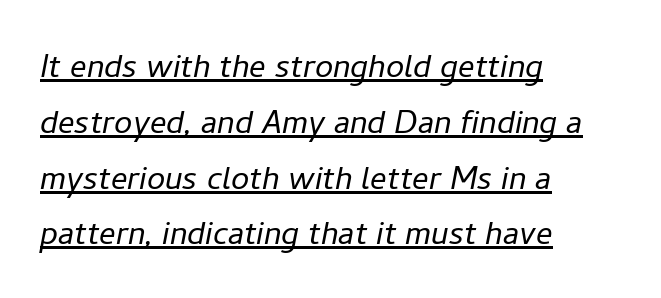
The typography opts for an oblique posture over an upright one. Unbolded letterforms with no extra heft. The face used here is proportionally spaced, like ordinary book or web type. The sample's only ornament is a line tracing under the words. Inter-character spacing is left at the font's built-in metrics. The vertical gap from one line to the next is medium.
